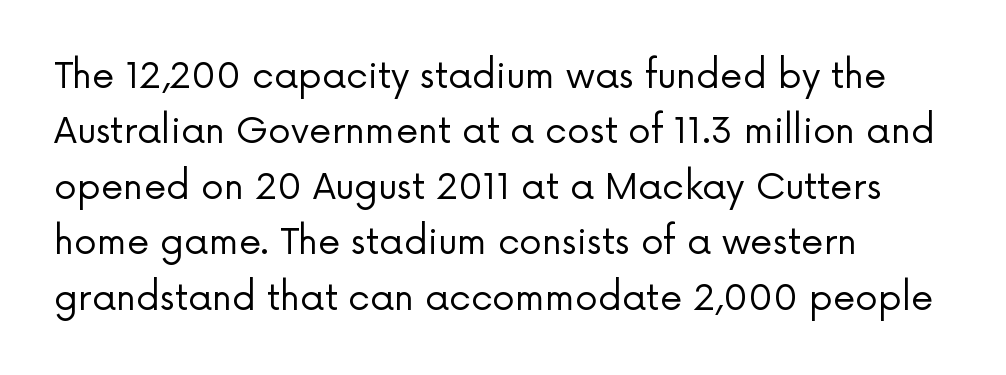
{"serif": "no", "italic": "no", "bold": "no", "weight": "regular", "width": "normal", "stroke_contrast": "low", "x_height": "medium", "monospaced": "no", "underline": "no", "align": "left", "line_spacing": "normal", "line_spacing_ratio": 1.54, "letter_spacing": "normal", "letter_spacing_em": 0.0, "glyph_px": 36}
